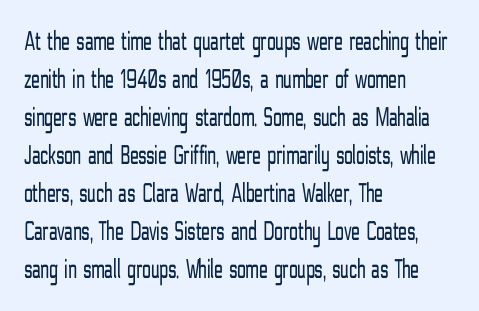
Q: Is the text bold? A: No.
Q: Is the text italic (slanted)? A: No, it is upright.
Q: Is the typeface a serif or a sans-serif typeface? A: Sans-serif.
Q: Is the text underlined? A: No.
Q: How is the paragraph aligned? A: Left-aligned.
Q: Is the spacing between letters normal or unusually wide? A: Normal.
Q: Is the spacing between lines tight, normal or loose? A: Normal.
Q: Width (condensed, normal, or wide)? A: Condensed.
Q: Stroke contrast? A: Low.
Q: x-height? A: Medium.
Q: Monospaced? A: No.
